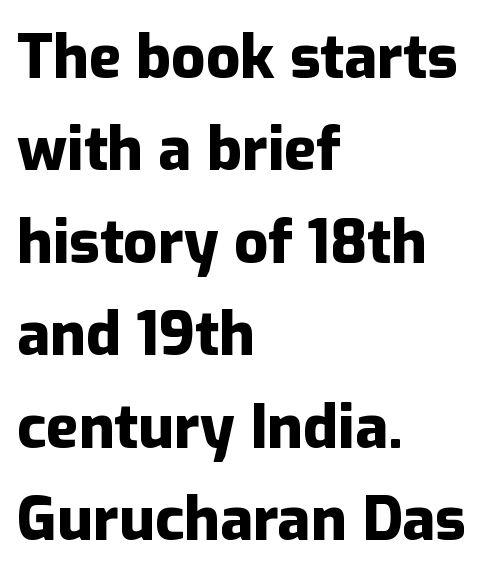
Q: Is the text bold? A: Yes.
Q: Is the text italic (slanted)? A: No, it is upright.
Q: Is the typeface a serif or a sans-serif typeface? A: Sans-serif.
Q: Is the text underlined? A: No.
Q: How is the paragraph aligned? A: Left-aligned.
Q: Is the spacing between letters normal or unusually wide? A: Normal.
Q: Is the spacing between lines tight, normal or loose? A: Normal.
Q: Width (condensed, normal, or wide)? A: Normal.
Q: Stroke contrast? A: Low.
Q: x-height? A: Medium.
Q: Monospaced? A: No.
